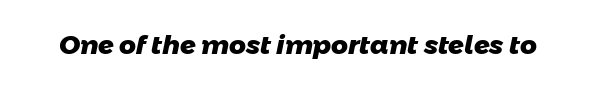
The image shows 26 px bold type; set normal letter spacing, not underlined.
